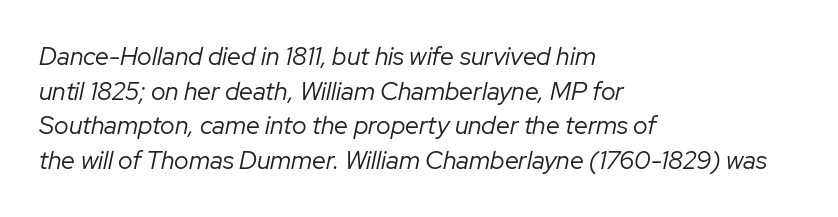
{"italic": "yes", "lean": "right", "slant_degrees": 12, "bold": "no", "underline": "no", "align": "left", "line_spacing": "normal", "line_spacing_ratio": 1.39, "letter_spacing": "normal", "letter_spacing_em": 0.0, "glyph_px": 25}
